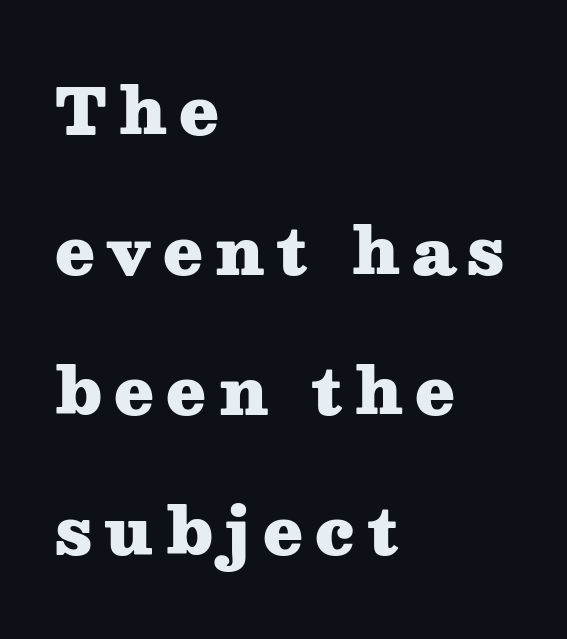
{"serif": "yes", "italic": "no", "bold": "yes", "weight": "heavy", "width": "wide", "stroke_contrast": "medium", "x_height": "medium", "monospaced": "no", "underline": "no", "align": "left", "line_spacing": "loose", "line_spacing_ratio": 2.19, "glyph_px": 64}
